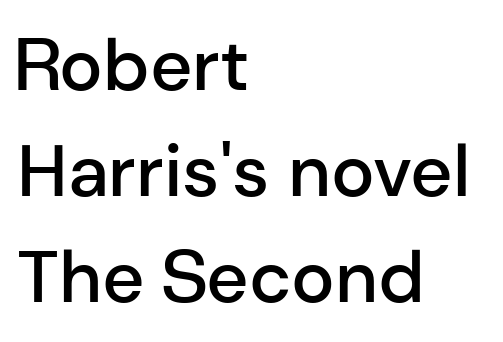
{"serif": "no", "italic": "no", "bold": "semi", "weight": "semibold", "width": "normal", "stroke_contrast": "low", "x_height": "medium", "monospaced": "no", "underline": "no", "align": "left", "line_spacing": "normal", "line_spacing_ratio": 1.45, "letter_spacing": "normal", "letter_spacing_em": 0.0, "glyph_px": 73}
